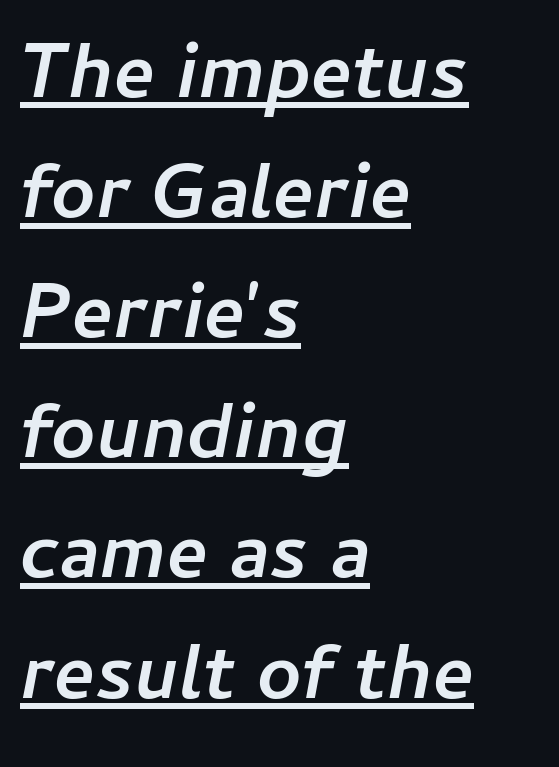
The image shows 77 px semibold type, italic (leaning right); set left-aligned, normal line spacing (1.56x), normal letter spacing, underlined; low stroke contrast and a medium x-height.
